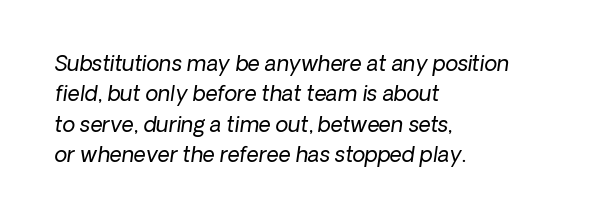
In terms of leading, this rendering sits right in the middle. Default kerning and tracking; the words read as compact shapes. It's the slanting kind of type. Each row of text sits above clean, open space. All the whitespace from short lines collects on the right. Compared with a typical body face, this is equally light or lighter still.
